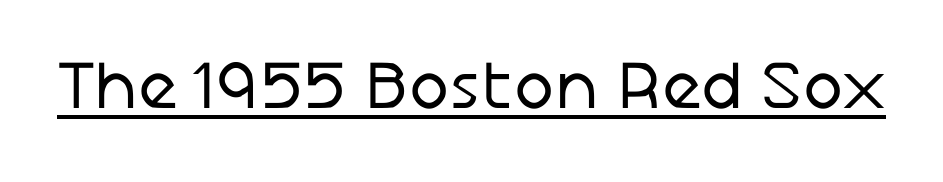
The lettering is marked with a stroke running underneath it. Each letter keeps its own natural width here, so spacing adapts to shape. Look at the tracking — it's just the regular setting, nothing added. The font is comparable to plain body text, perhaps lighter.
